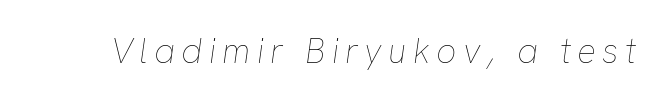
{"italic": "yes", "lean": "right", "slant_degrees": 8, "bold": "no", "weight": "thin", "width": "normal", "stroke_contrast": "low", "x_height": "medium", "monospaced": "no", "underline": "no", "glyph_px": 35}
